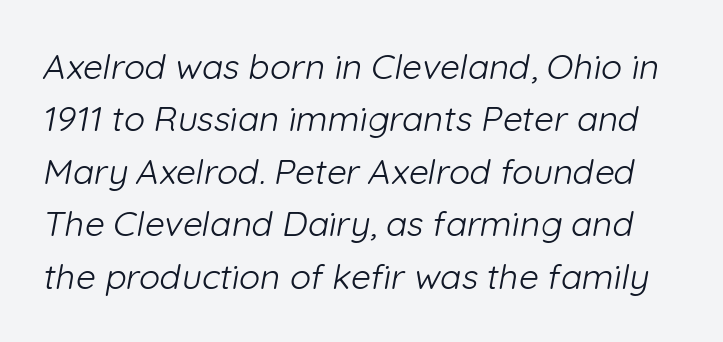
{"serif": "no", "bold": "no", "weight": "light", "width": "normal", "stroke_contrast": "low", "x_height": "medium", "monospaced": "no", "underline": "no", "line_spacing": "normal", "line_spacing_ratio": 1.5, "letter_spacing": "normal", "letter_spacing_em": 0.0, "glyph_px": 35}
